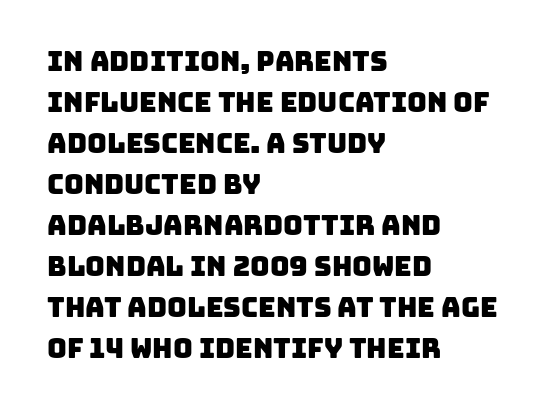
{"underline": "no", "align": "left", "line_spacing": "normal", "line_spacing_ratio": 1.52, "letter_spacing": "normal", "letter_spacing_em": 0.0, "glyph_px": 27}
